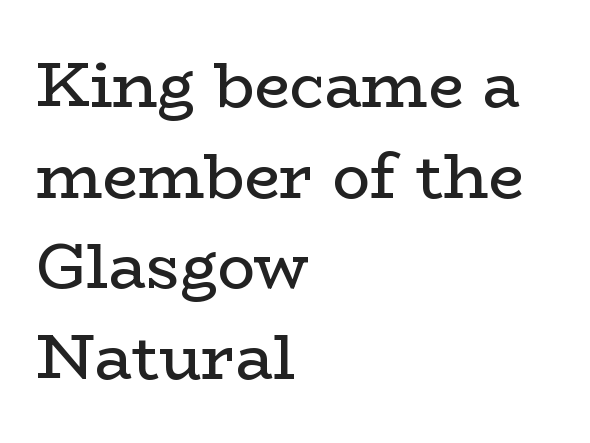
Q: Is the text bold? A: No.
Q: Is the text italic (slanted)? A: No, it is upright.
Q: Is the typeface a serif or a sans-serif typeface? A: Serif.
Q: Is the text underlined? A: No.
Q: How is the paragraph aligned? A: Left-aligned.
Q: Is the spacing between letters normal or unusually wide? A: Normal.
Q: Is the spacing between lines tight, normal or loose? A: Normal.
Q: Width (condensed, normal, or wide)? A: Wide.
Q: Stroke contrast? A: Low.
Q: x-height? A: Medium.
Q: Monospaced? A: No.
